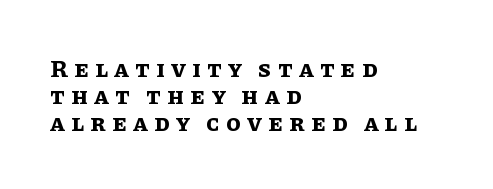
Q: Is the text bold? A: Yes.
Q: Is the text italic (slanted)? A: No, it is upright.
Q: Is the text underlined? A: No.
Q: How is the paragraph aligned? A: Left-aligned.
Q: Is the spacing between letters normal or unusually wide? A: Unusually wide.
Q: Is the spacing between lines tight, normal or loose? A: Tight.
